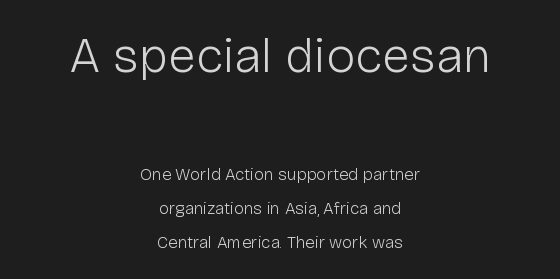
The image shows 50 px light sans-serif type, upright; set centered, loose line spacing (1.99x), normal letter spacing, not underlined; the first (top) block is 2.94x larger; low stroke contrast and a medium x-height.
